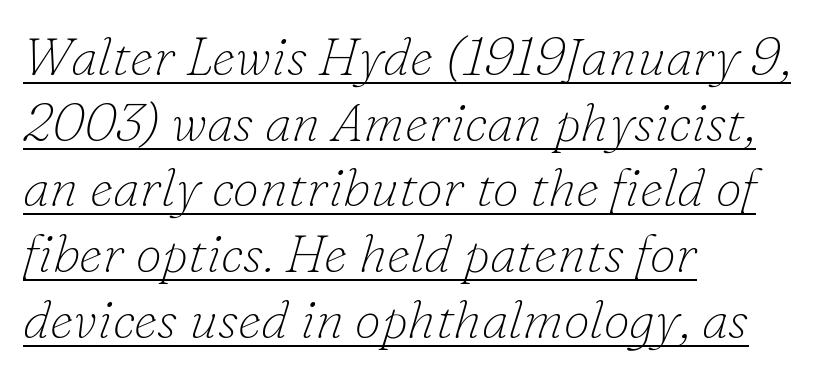
The image shows 53 px thin serif type, italic (leaning right); set left-aligned, line spacing 1.24x, normal letter spacing, underlined; low stroke contrast and a small x-height.
